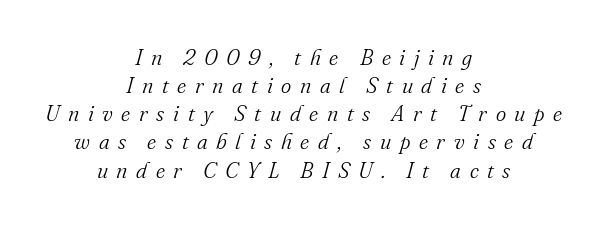
This sample is center-justified, so both line endings float freely. Style check: oblique. Rows of type keep a routine distance in the vertical direction. The strokes are not fattened; the text isn't bold.
